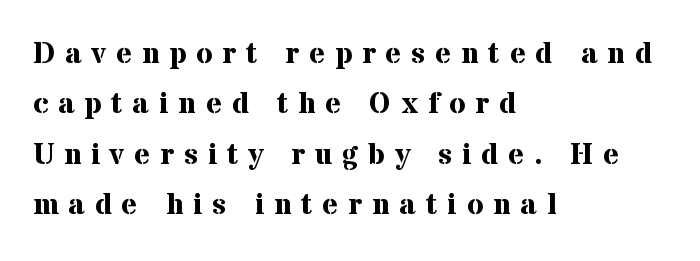
Q: Is the text bold? A: Yes.
Q: Is the text italic (slanted)? A: No, it is upright.
Q: Is the typeface a serif or a sans-serif typeface? A: Serif.
Q: Is the text underlined? A: No.
Q: How is the paragraph aligned? A: Left-aligned.
Q: Is the spacing between letters normal or unusually wide? A: Unusually wide.
Q: Is the spacing between lines tight, normal or loose? A: Normal.
Q: Width (condensed, normal, or wide)? A: Normal.
Q: Stroke contrast? A: Medium.
Q: x-height? A: Medium.
Q: Monospaced? A: No.
